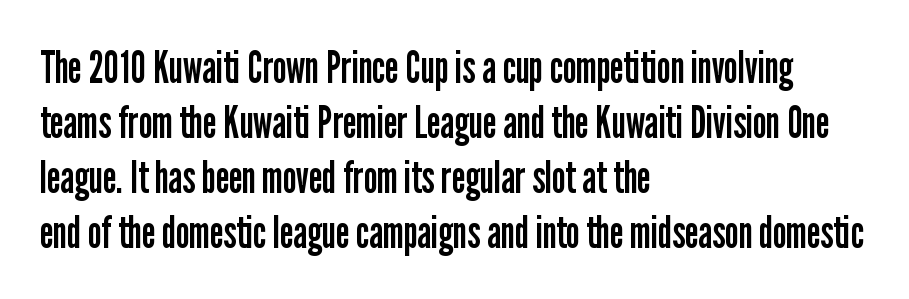
A clean baseline with only descenders dipping below it. The line texture is even and compact thanks to regular tracking. The typeface has the unassuming heft of standard copy or less. Upright lettering throughout.
